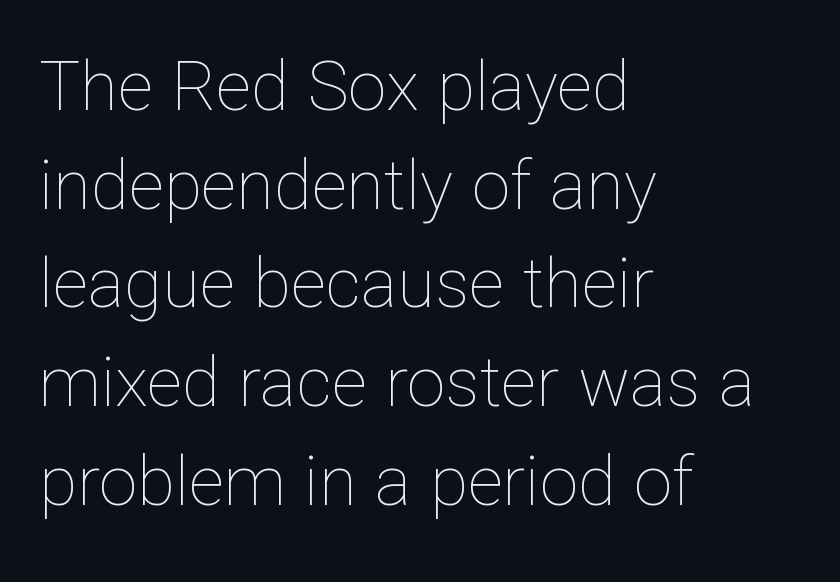
Q: Is the text bold? A: No.
Q: Is the text italic (slanted)? A: No, it is upright.
Q: Is the text underlined? A: No.
Q: How is the paragraph aligned? A: Left-aligned.
Q: Is the spacing between letters normal or unusually wide? A: Normal.
Q: Is the spacing between lines tight, normal or loose? A: Normal.
Q: Width (condensed, normal, or wide)? A: Normal.
Q: Stroke contrast? A: Low.
Q: x-height? A: Medium.
Q: Monospaced? A: No.
